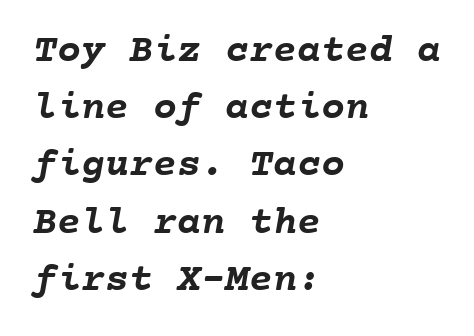
Q: Is the text bold? A: Yes.
Q: Is the text underlined? A: No.
Q: How is the paragraph aligned? A: Left-aligned.
Q: Is the spacing between letters normal or unusually wide? A: Normal.
Q: Is the spacing between lines tight, normal or loose? A: Normal.
Q: Width (condensed, normal, or wide)? A: Normal.
Q: Stroke contrast? A: Low.
Q: x-height? A: Medium.
Q: Monospaced? A: Yes.
